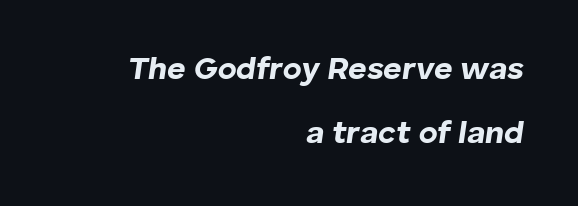
The image shows 32 px bold type, italic (leaning right); set right-aligned, loose line spacing (2.01x), normal letter spacing, not underlined; low stroke contrast and a medium x-height.
